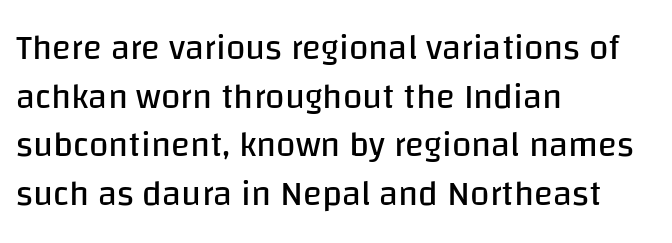
Q: Is the text bold? A: No.
Q: Is the text italic (slanted)? A: No, it is upright.
Q: Is the typeface a serif or a sans-serif typeface? A: Sans-serif.
Q: Is the text underlined? A: No.
Q: How is the paragraph aligned? A: Left-aligned.
Q: Is the spacing between letters normal or unusually wide? A: Normal.
Q: Is the spacing between lines tight, normal or loose? A: Normal.
Q: Width (condensed, normal, or wide)? A: Normal.
Q: Stroke contrast? A: Low.
Q: x-height? A: Large.
Q: Monospaced? A: No.
